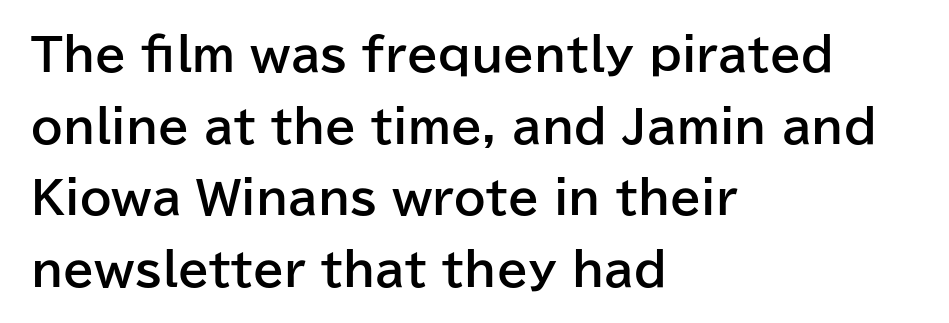
Horizontally, the lines are justified to the leading edge only. Strong, thick strokes mark this as bold type. Nobody drew a line under any word here. No extra tracking has been applied to these lines. Serifs: no, the terminals of the letterforms are clean.
